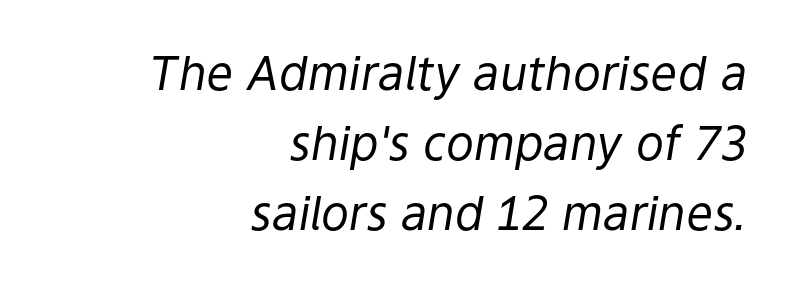
The image shows 47 px regular-weight type, italic (leaning right); set right-aligned, normal line spacing (1.49x), normal letter spacing, not underlined; low stroke contrast and a medium x-height.
